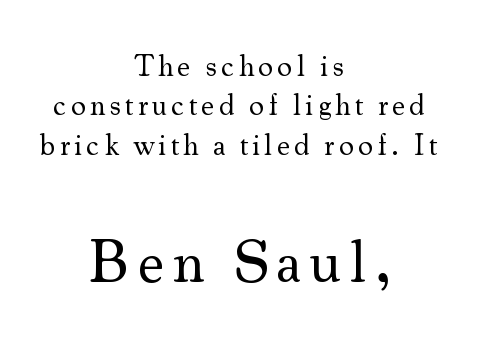
Q: Is the text bold? A: No.
Q: Is the text italic (slanted)? A: No, it is upright.
Q: Is the typeface a serif or a sans-serif typeface? A: Serif.
Q: Is the text underlined? A: No.
Q: How is the paragraph aligned? A: Centered.
Q: Is the spacing between lines tight, normal or loose? A: Normal.
Q: Which block of text is set in a larger size, the first (top) or the second (bottom)? A: The second (bottom) one.
Q: Width (condensed, normal, or wide)? A: Normal.
Q: Stroke contrast? A: Medium.
Q: x-height? A: Small.
Q: Monospaced? A: No.
